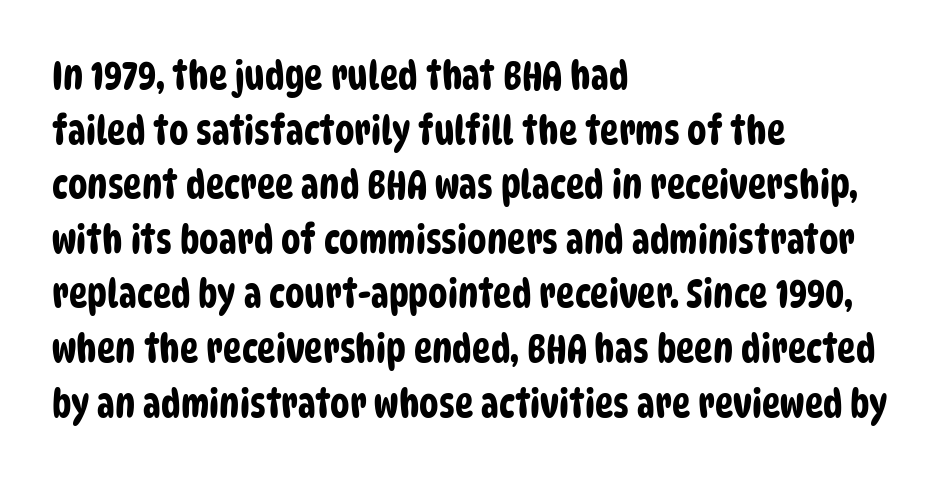
Notice how the passage keeps a crisp vertical edge on the left only. In terms of letterform style, serifs are entirely absent. The letters advance in unequal steps, a hallmark of proportional type. The words here are not underlined. Summary of vertical rhythm: regular, with standard interline spacing.
